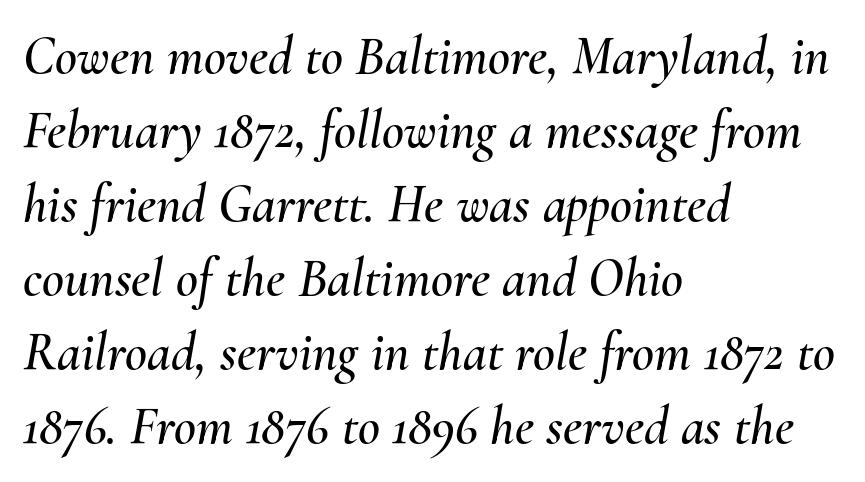
Q: Is the text italic (slanted)? A: Yes, it leans right by about 10 degrees.
Q: Is the text underlined? A: No.
Q: How is the paragraph aligned? A: Left-aligned.
Q: Is the spacing between letters normal or unusually wide? A: Normal.
Q: Is the spacing between lines tight, normal or loose? A: Normal.
Q: Width (condensed, normal, or wide)? A: Normal.
Q: Stroke contrast? A: Medium.
Q: x-height? A: Small.
Q: Monospaced? A: No.
